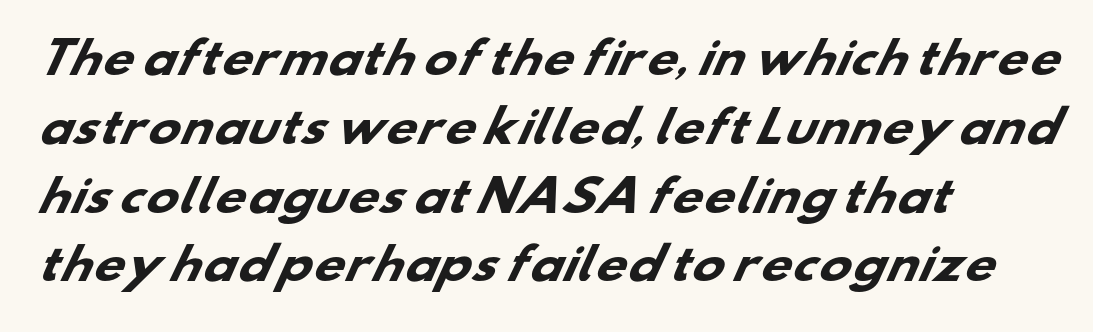
Bare-footed words on every line. Note: no serifs on the glyphs. Summary of vertical rhythm: regular, with standard interline spacing. No extra tracking has been applied to these lines. Weight check: bold — yes, fully. The passage is arranged the way most books set body copy — flush left.
